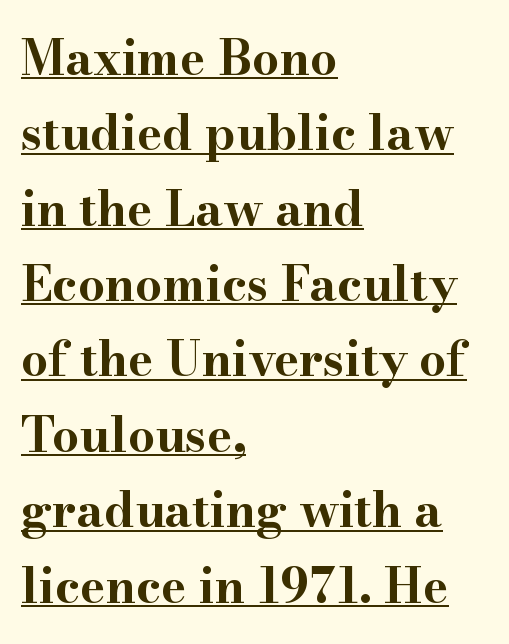
{"serif": "yes", "italic": "no", "bold": "yes", "weight": "bold", "width": "wide", "stroke_contrast": "high", "x_height": "small", "monospaced": "no", "underline": "yes", "align": "left", "line_spacing": "normal", "line_spacing_ratio": 1.57, "letter_spacing": "normal", "letter_spacing_em": 0.0, "glyph_px": 48}
